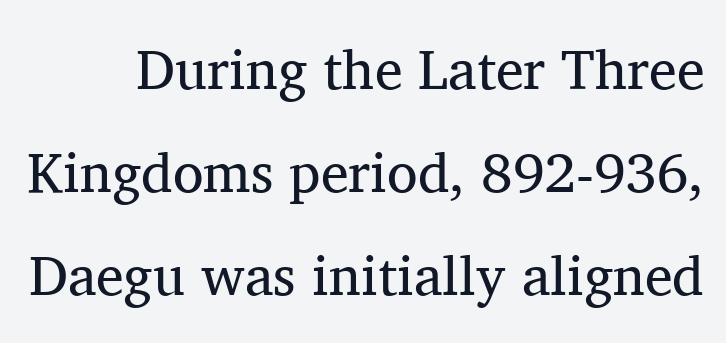
{"serif": "yes", "italic": "no", "bold": "no", "weight": "regular", "width": "normal", "stroke_contrast": "medium", "x_height": "medium", "monospaced": "no", "underline": "no", "line_spacing_ratio": 1.84, "letter_spacing": "normal", "letter_spacing_em": 0.0, "glyph_px": 56}
